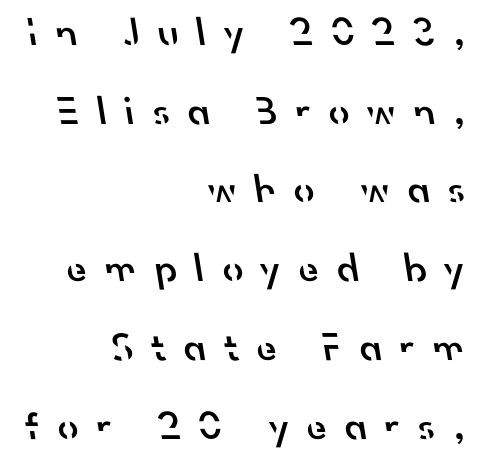
Varying glyph widths throughout — classic text-font behaviour. This sample trades compactness for vertical openness between lines. Stems and bowls a touch heavier than normal — semibold. Glyph-to-glyph distance is far greater than everyday printed text. The glyphs are unaccompanied by any horizontal stroke below them.
